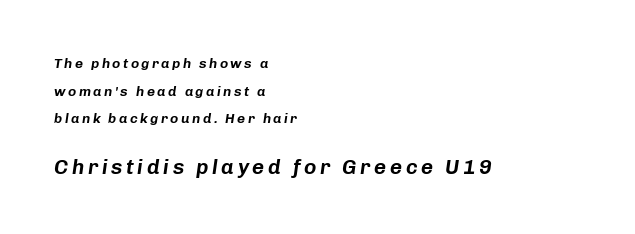
{"italic": "yes", "lean": "right", "slant_degrees": 8, "underline": "no", "align": "left", "line_spacing": "loose", "line_spacing_ratio": 1.98, "larger_block": "second", "size_ratio": 1.5, "glyph_px": 21}
